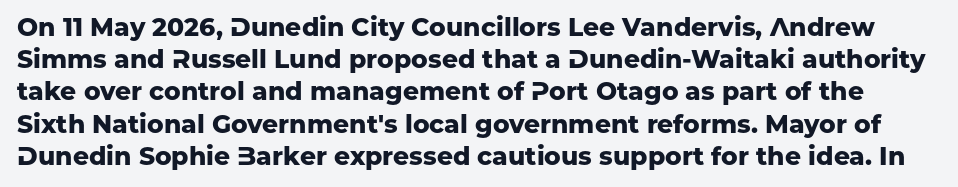
The image shows 25 px bold type, upright; set normal line spacing (1.29x), normal letter spacing, not underlined.
